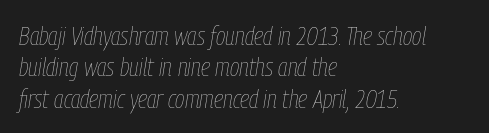
The image shows 26 px text type, italic (leaning right); set left-aligned, line spacing 1.21x, normal letter spacing, not underlined.
